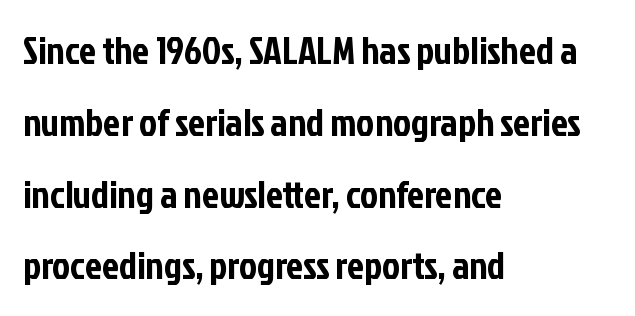
This is roman type, the default non-slanted kind. These lines stack with their left ends in a neat column. Here the designer chose a conventional face with non-uniform glyph widths. Any mark beneath the type? The region is blank.
